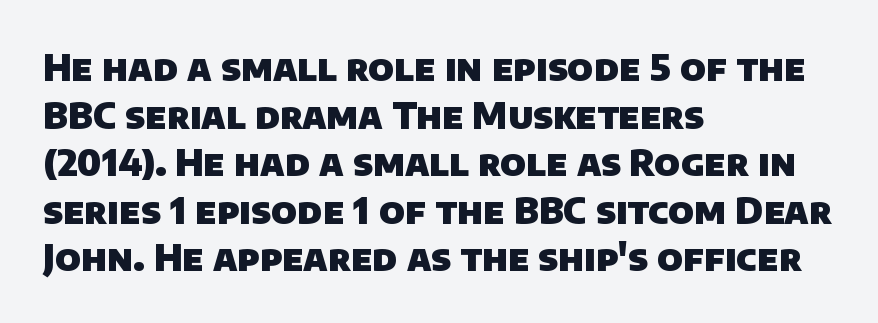
The image shows 36 px heavy sans-serif type; set left-aligned, normal line spacing (1.32x), normal letter spacing, not underlined; low stroke contrast and a large x-height.
